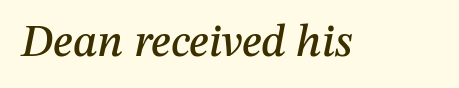
The specimen reads as italic at a glance. These lines are rendered in a variable-pitch font. The string is rendered with underlining switched off. A typesetter would call this zero additional tracking.
